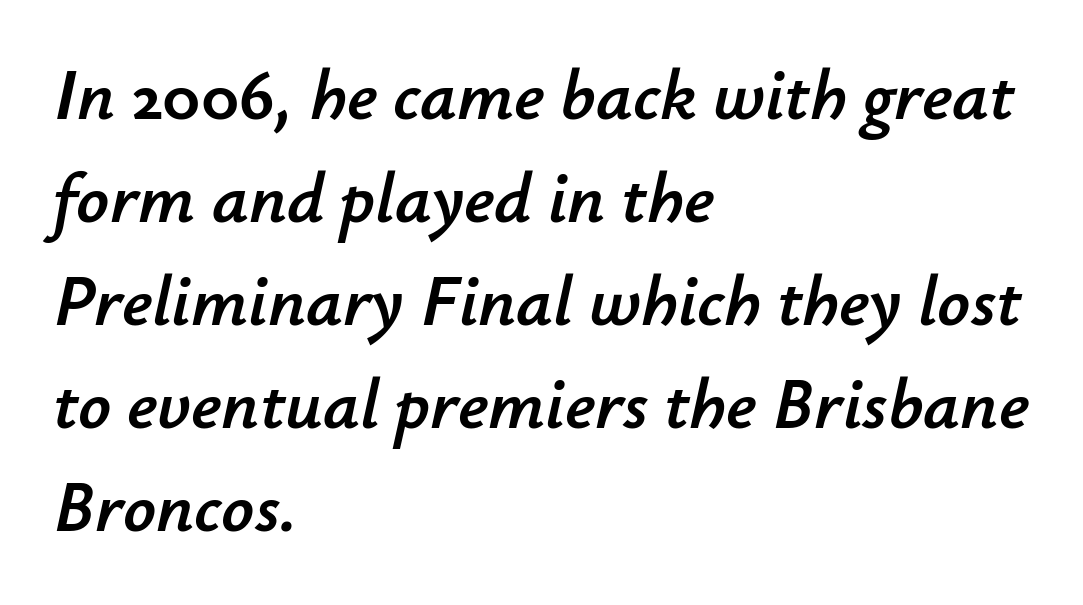
Q: Is the text italic (slanted)? A: Yes, it leans right by about 12 degrees.
Q: Is the text underlined? A: No.
Q: How is the paragraph aligned? A: Left-aligned.
Q: Is the spacing between letters normal or unusually wide? A: Normal.
Q: Is the spacing between lines tight, normal or loose? A: Normal.
Q: Width (condensed, normal, or wide)? A: Normal.
Q: Stroke contrast? A: Low.
Q: x-height? A: Small.
Q: Monospaced? A: No.
